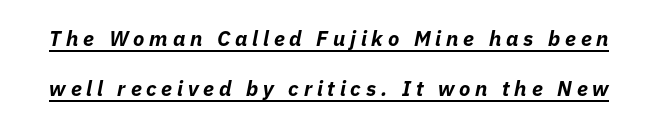
Rows of type keep a wide berth in the vertical direction. The rendering uses a bold face; every stroke is thick and dark. Loose tracking; the words dissolve into strings of separated letters. Decoration check: the copy is underlined.
